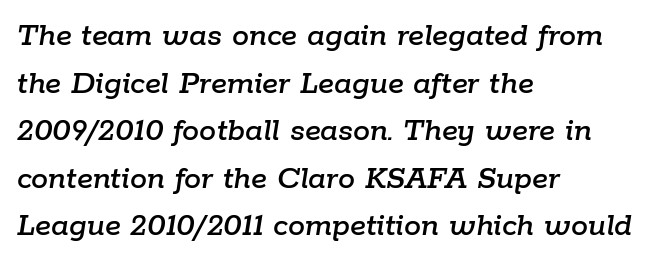
The space beneath each line is pristine and unruled. You can tell it's italic because the verticals aren't actually vertical. The face used here is rendered with its standard letterfit. The setting favours the left margin, as ordinary paragraphs usually do. Proportional: the letters do not fall into vertical columns. Horizontal bands of white between lines are of average thickness.
